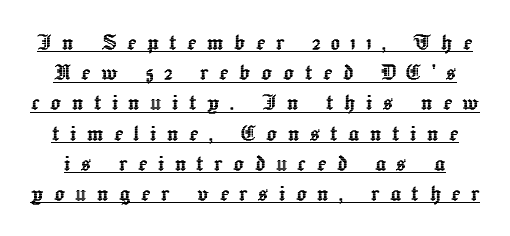
Horizontal bands of white between lines are thin slivers. Rendered with straight, roman letterforms. Beneath each row of characters lies a ruled line. Someone cranked the tracking dial way up on this one.
